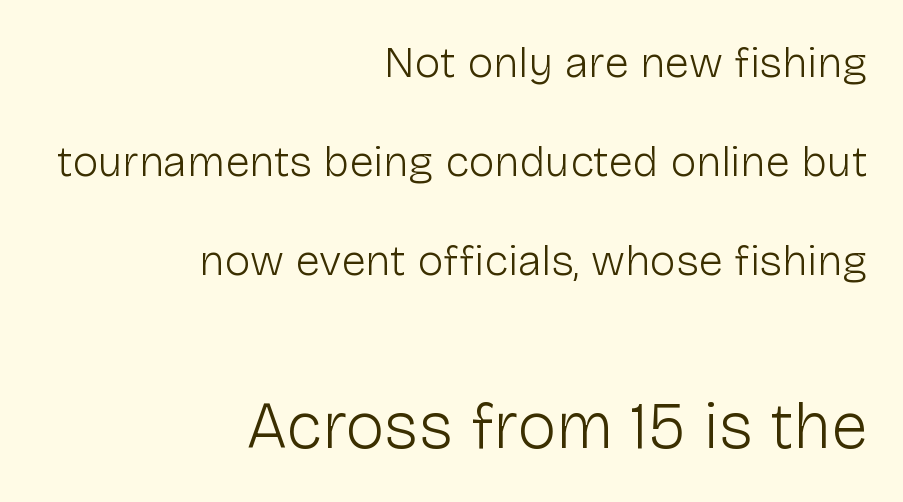
The space between consecutive lines is lavish. Spacing between characters is what you'd get straight out of the box. A quiet, ordinary-to-light weight characterises the typeface. Every row of glyphs terminates at an identical x-position on the right. The letters carry no serifs — their stems end cleanly without finishing strokes. Check under the words: just untouched page.
